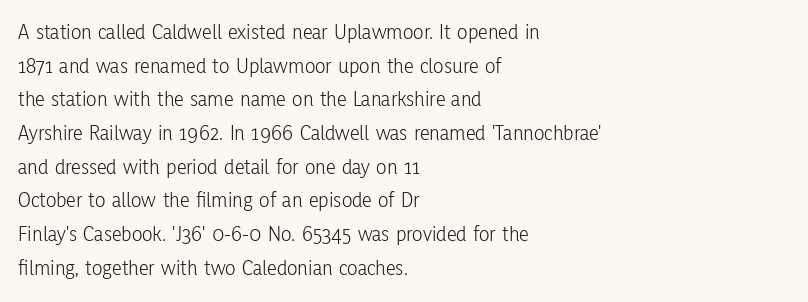
The image shows 22 px text type, upright; set left-aligned, normal line spacing (1.53x), normal letter spacing, not underlined.
